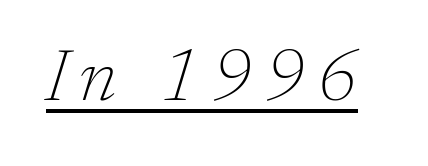
The image shows 73 px thin serif type, italic (leaning right); set underlined; low stroke contrast and a medium x-height.
